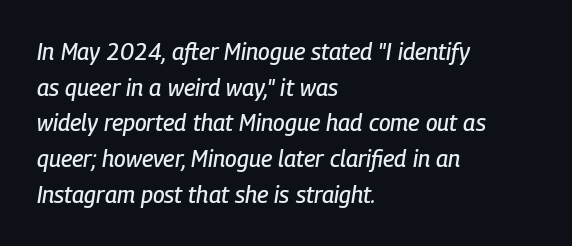
The image shows 23 px text type, italic (leaning right); set left-aligned, normal line spacing (1.55x), normal letter spacing, not underlined.
